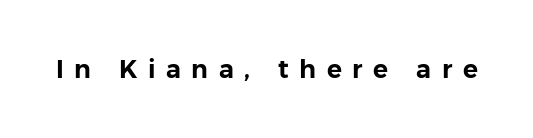
The image shows 25 px text type, upright; set unusually wide letter spacing (+0.42 em), not underlined.
